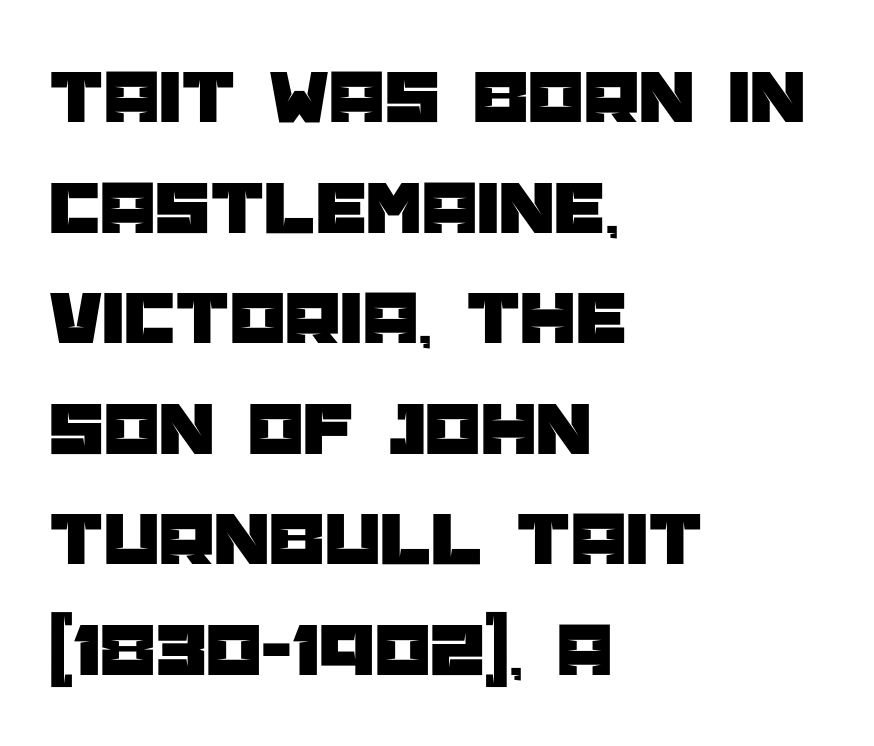
The image shows 79 px sans-serif type, upright; set left-aligned, normal line spacing (1.4x), normal letter spacing, not underlined; low stroke contrast and a large x-height.
